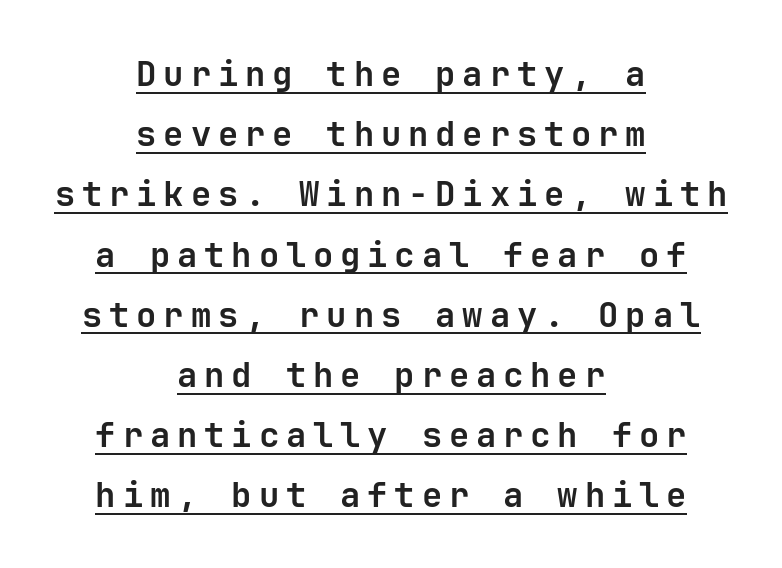
The image shows 34 px semibold sans-serif type, upright; set centered, line spacing 1.77x, unusually wide letter spacing (+0.2 em), underlined; low stroke contrast and a medium x-height.
